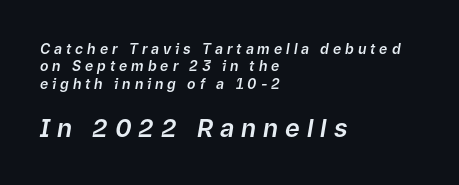
{"italic": "yes", "lean": "right", "slant_degrees": 9, "underline": "no", "align": "left", "line_spacing_ratio": 1.24, "letter_spacing": "wide", "letter_spacing_em": 0.28, "larger_block": "second", "size_ratio": 1.79, "glyph_px": 25}
